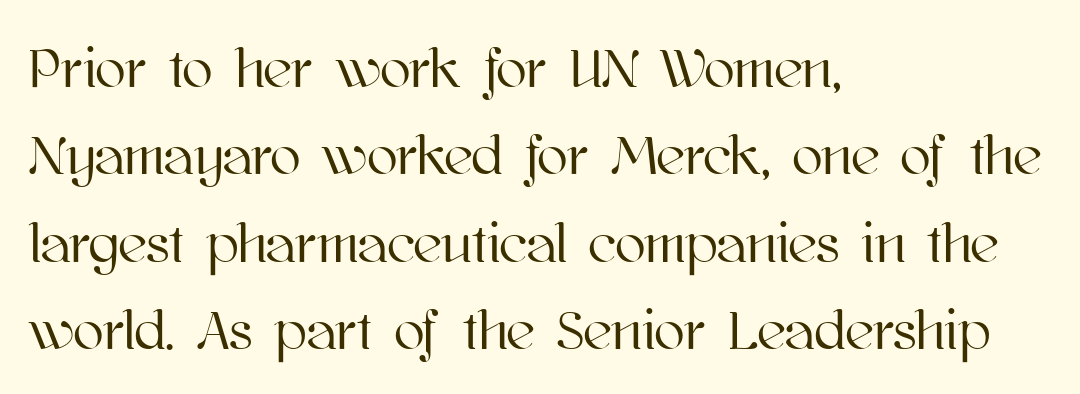
{"italic": "no", "width": "normal", "stroke_contrast": "high", "x_height": "medium", "monospaced": "no", "underline": "no", "align": "left", "line_spacing": "normal", "line_spacing_ratio": 1.56, "letter_spacing": "normal", "letter_spacing_em": 0.0, "glyph_px": 56}
